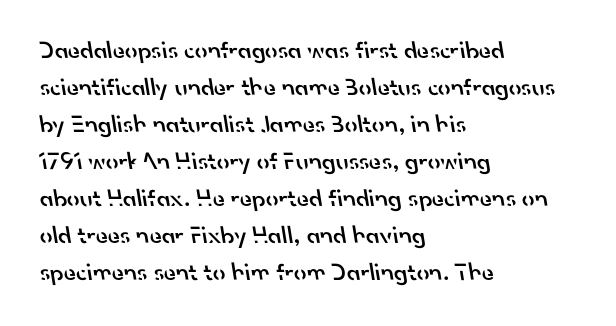
Tracking here is standard; glyphs follow each other at the usual distance. The designer left line spacing at the default. Compared with an ordinary text face, these strokes are moderately heavier — a semibold. Underline: absent. This rendering uses left alignment, leaving the right contour irregular.
